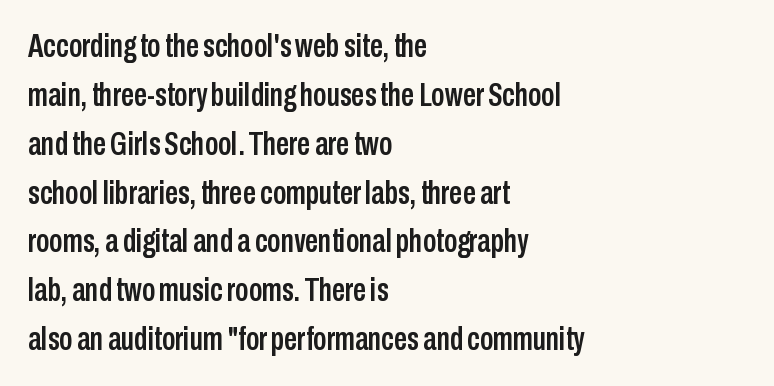
{"serif": "no", "italic": "no", "width": "condensed", "stroke_contrast": "low", "x_height": "medium", "monospaced": "no", "underline": "no", "align": "left", "line_spacing": "normal", "line_spacing_ratio": 1.48, "letter_spacing": "normal", "letter_spacing_em": 0.0, "glyph_px": 33}
